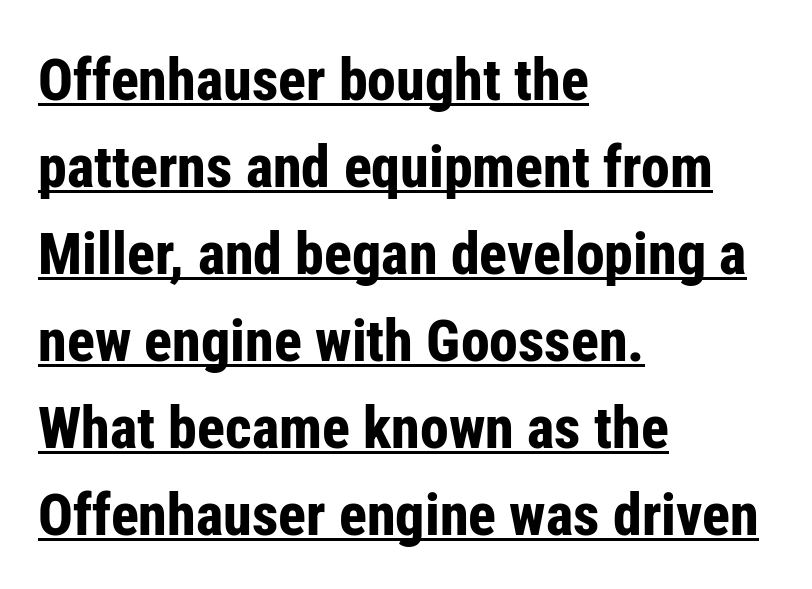
Every stem runs plumb, perpendicular to the baseline. Visually the block forms a straight wall on the left and a jagged coastline on the right. Each word holds together tightly as a unit, with standard inter-letter gaps. How heavy is the stroke? Heavy — this is a bold. The rendering shows plain stroke endings on the letterforms — a sans-serif design. The face used here is proportionally spaced, like ordinary book or web type.
